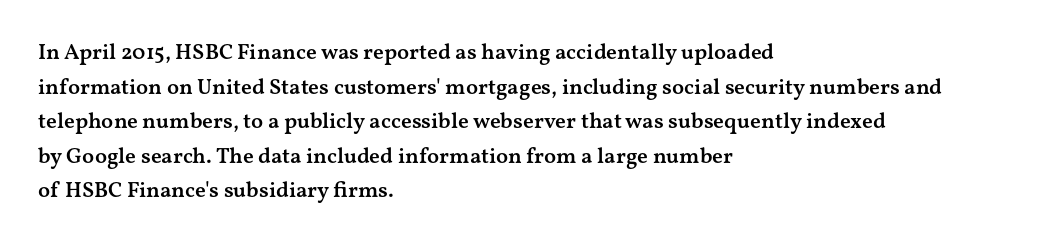
{"italic": "no", "bold": "semi", "underline": "no", "align": "left", "line_spacing": "normal", "line_spacing_ratio": 1.57, "letter_spacing": "normal", "letter_spacing_em": 0.0, "glyph_px": 22}
